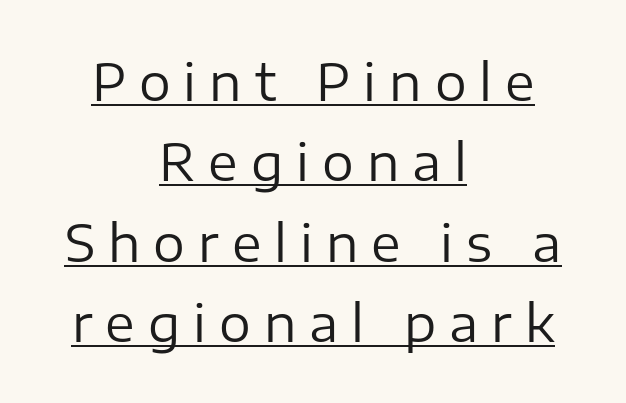
Q: Is the text bold? A: No.
Q: Is the text italic (slanted)? A: No, it is upright.
Q: Is the typeface a serif or a sans-serif typeface? A: Sans-serif.
Q: Is the text underlined? A: Yes.
Q: How is the paragraph aligned? A: Centered.
Q: Is the spacing between letters normal or unusually wide? A: Unusually wide.
Q: Is the spacing between lines tight, normal or loose? A: Normal.
Q: Width (condensed, normal, or wide)? A: Normal.
Q: Stroke contrast? A: Low.
Q: x-height? A: Medium.
Q: Monospaced? A: No.
